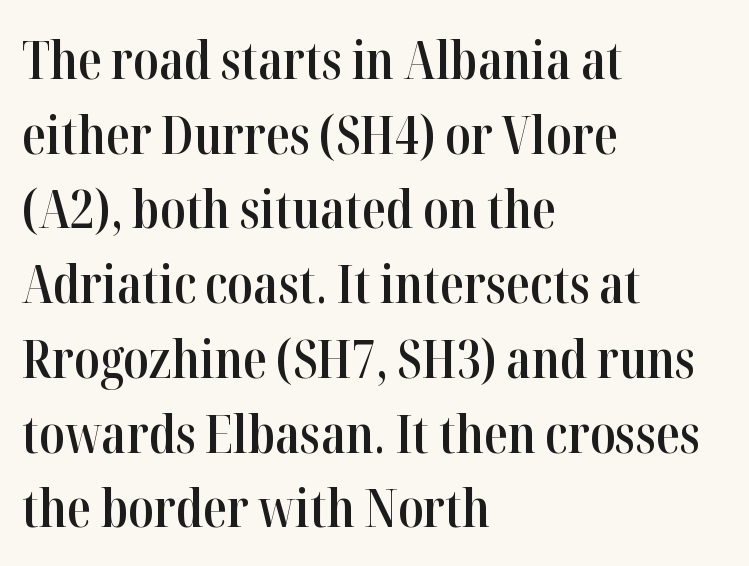
The image shows 53 px semibold, condensed serif type, upright; set left-aligned, normal line spacing (1.41x), normal letter spacing, not underlined; high stroke contrast and a medium x-height.
